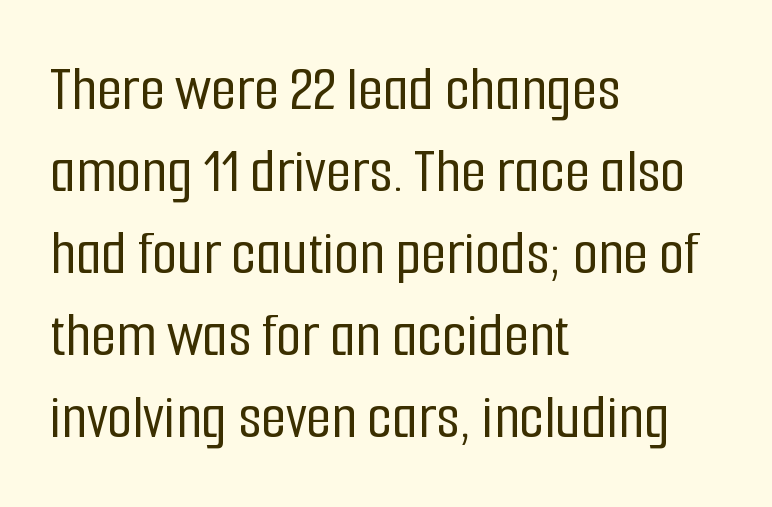
{"serif": "no", "italic": "no", "width": "condensed", "stroke_contrast": "low", "x_height": "medium", "monospaced": "no", "underline": "no", "align": "left", "line_spacing": "normal", "line_spacing_ratio": 1.26, "letter_spacing": "normal", "letter_spacing_em": 0.0, "glyph_px": 65}
